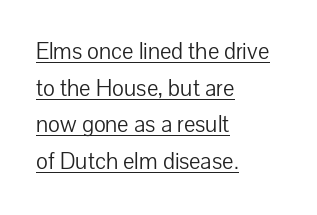
Somebody hit Ctrl+U on this one — the words are underlined. Characters remain perfectly vertical along every line. Reading down the block, your eye returns to a fixed left position each line. The letters sit at their default tracking, neither squeezed nor spread. Summary of vertical rhythm: regular, with standard interline spacing. Stroke mass is kept to a normal reading level or below.
